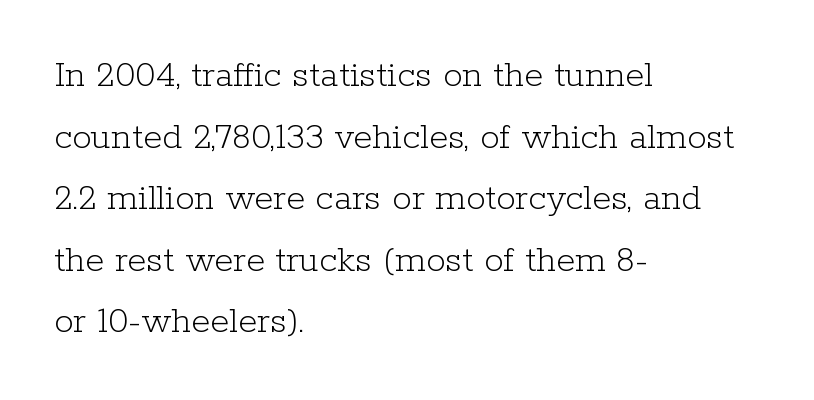
{"serif": "yes", "italic": "no", "bold": "no", "weight": "light", "width": "normal", "stroke_contrast": "low", "x_height": "medium", "monospaced": "no", "underline": "no", "align": "left", "line_spacing": "normal", "line_spacing_ratio": 1.58, "letter_spacing": "normal", "letter_spacing_em": 0.0, "glyph_px": 39}
